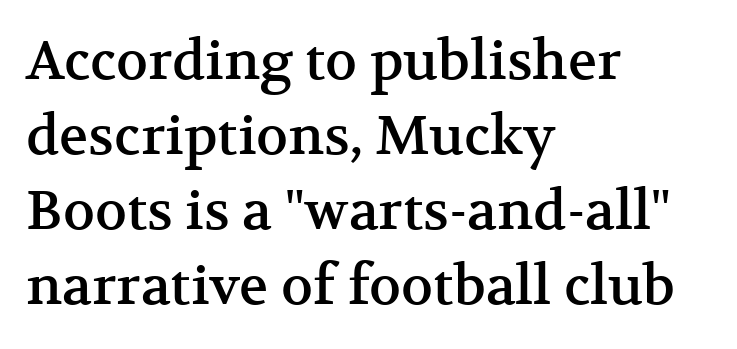
The image shows 54 px serif type, upright; set left-aligned, normal line spacing (1.39x), normal letter spacing, not underlined; medium stroke contrast and a medium x-height.
